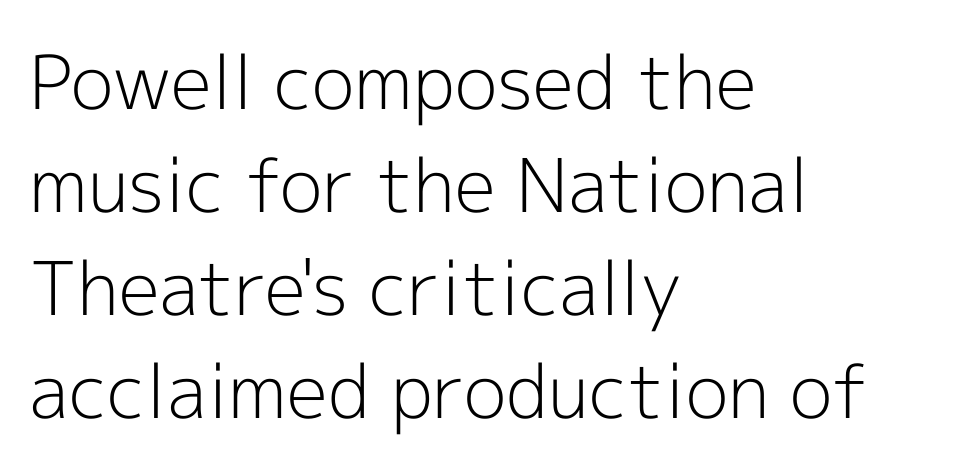
The image shows 74 px light sans-serif type, upright; set left-aligned, normal line spacing (1.39x), normal letter spacing, not underlined; a medium x-height.
